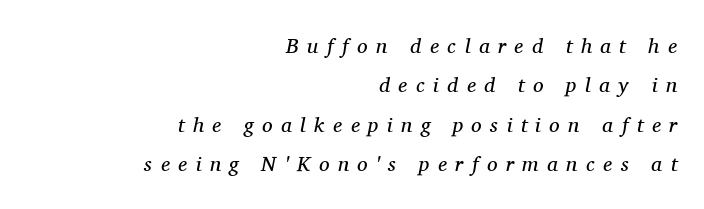
Q: Is the text bold? A: No.
Q: Is the text italic (slanted)? A: Yes, it leans right by about 11 degrees.
Q: Is the text underlined? A: No.
Q: How is the paragraph aligned? A: Right-aligned.
Q: Is the spacing between letters normal or unusually wide? A: Unusually wide.
